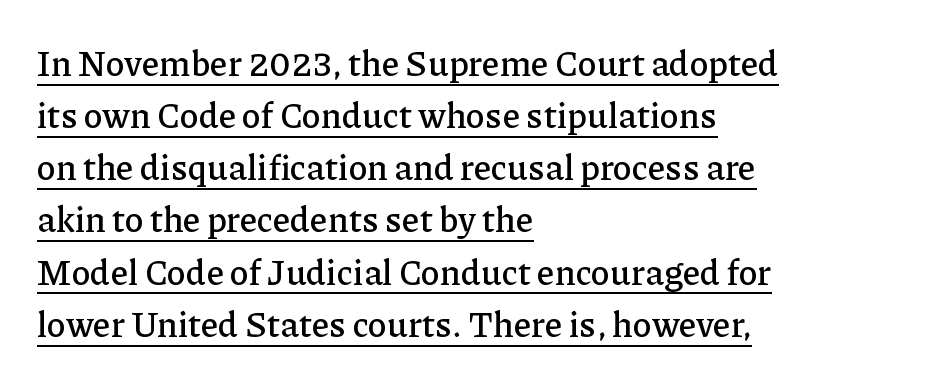
The image shows 35 px serif type, upright; set left-aligned, normal line spacing (1.49x), normal letter spacing, underlined; low stroke contrast and a medium x-height.
